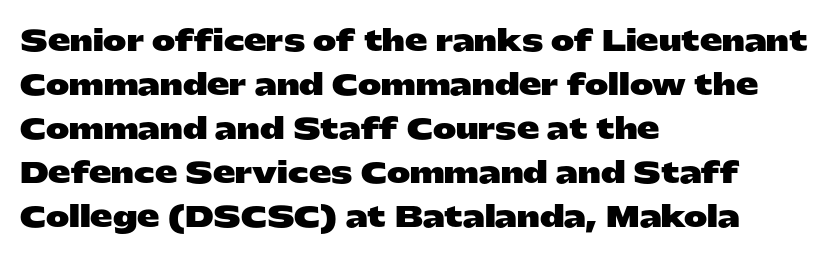
{"serif": "no", "italic": "no", "bold": "yes", "weight": "heavy", "width": "wide", "stroke_contrast": "low", "x_height": "medium", "monospaced": "no", "underline": "no", "align": "left", "line_spacing": "normal", "line_spacing_ratio": 1.57, "letter_spacing": "normal", "letter_spacing_em": 0.0, "glyph_px": 28}
